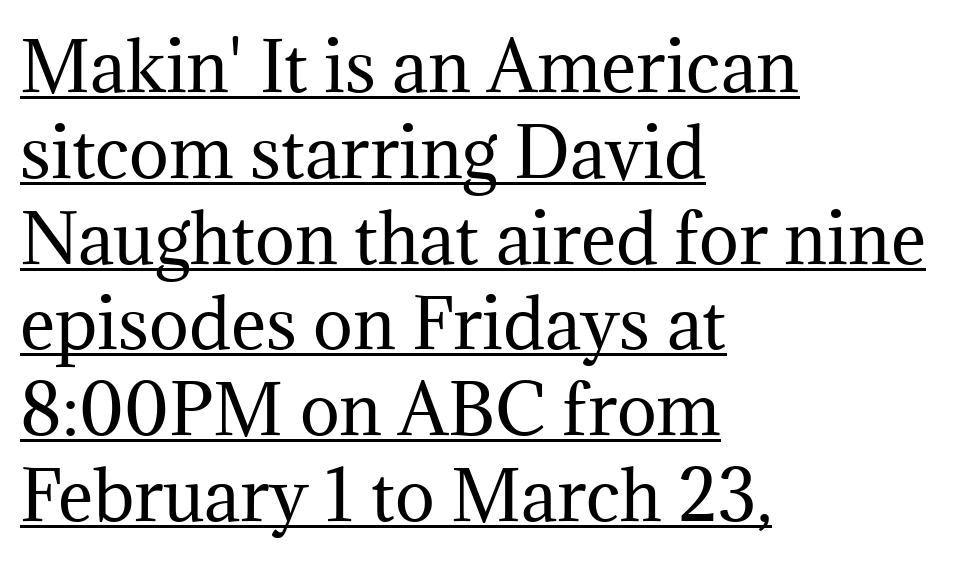
The image shows 67 px regular-weight serif type, upright; set left-aligned, normal line spacing (1.28x), normal letter spacing, underlined; medium stroke contrast and a medium x-height.
